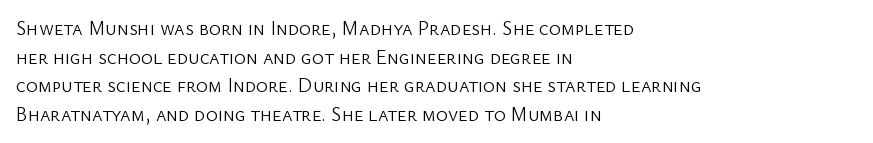
Honestly, the letter spacing is just normal — you wouldn't notice it. Every row of glyphs begins at an identical x-position on the left. The lettering holds an erect, upright posture throughout. A typesetter would call this leading conventional body-copy spacing.
